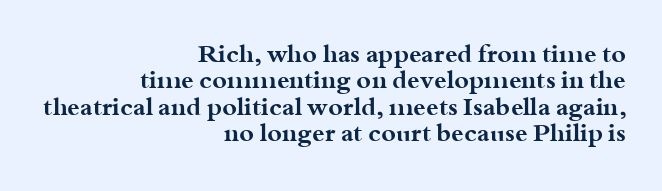
{"italic": "no", "bold": "yes", "underline": "no", "align": "right", "line_spacing": "tight", "line_spacing_ratio": 1.06, "letter_spacing": "normal", "letter_spacing_em": 0.0, "glyph_px": 25}
